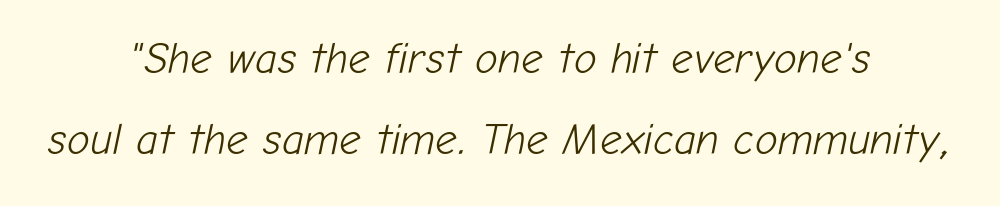
Q: Is the text bold? A: No.
Q: Is the text italic (slanted)? A: Yes, it leans right by about 12 degrees.
Q: Is the text underlined? A: No.
Q: How is the paragraph aligned? A: Centered.
Q: Is the spacing between letters normal or unusually wide? A: Normal.
Q: Width (condensed, normal, or wide)? A: Normal.
Q: Stroke contrast? A: Low.
Q: x-height? A: Medium.
Q: Monospaced? A: No.
